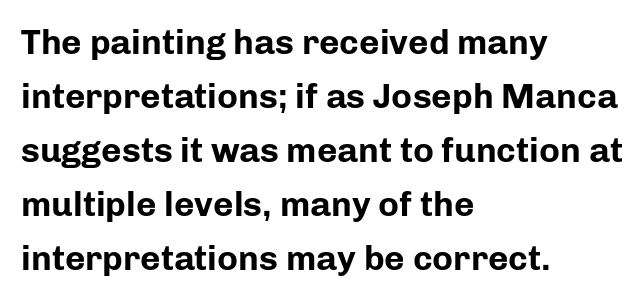
The image shows 35 px bold sans-serif type, upright; set left-aligned, normal line spacing (1.54x), normal letter spacing, not underlined; low stroke contrast and a medium x-height.
